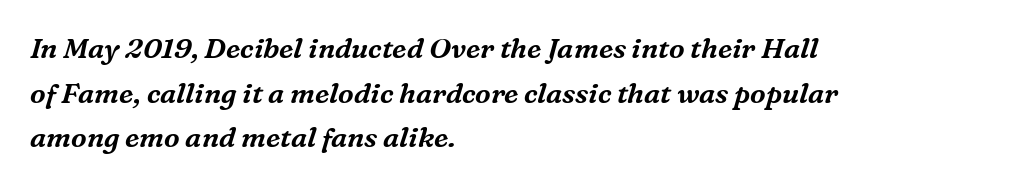
Q: Is the text italic (slanted)? A: Yes, it leans right by about 16 degrees.
Q: Is the typeface a serif or a sans-serif typeface? A: Serif.
Q: Is the text underlined? A: No.
Q: How is the paragraph aligned? A: Left-aligned.
Q: Is the spacing between letters normal or unusually wide? A: Normal.
Q: Is the spacing between lines tight, normal or loose? A: Normal.
Q: Width (condensed, normal, or wide)? A: Normal.
Q: Stroke contrast? A: Medium.
Q: x-height? A: Medium.
Q: Monospaced? A: No.
